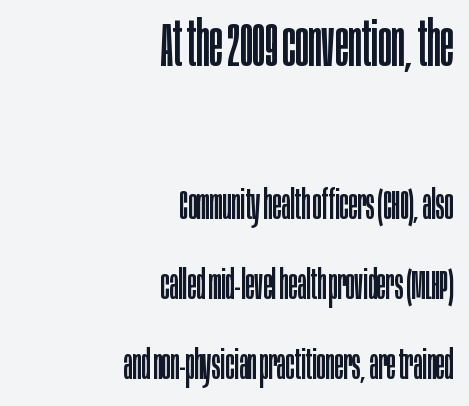
The block of text is sparse from top to bottom, with ample space between rows. Between these two stacked blocks, the higher one wins on size. Note: no serifs on the glyphs. The rendering keeps characters at their native spacing.
